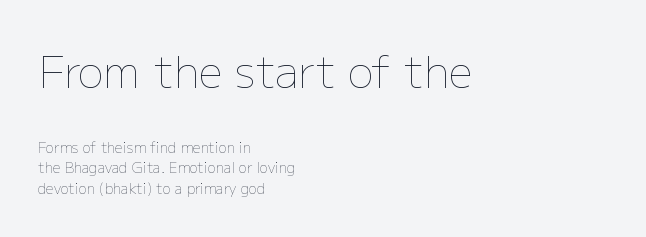
Q: Is the text bold? A: No.
Q: Is the text italic (slanted)? A: No, it is upright.
Q: Is the text underlined? A: No.
Q: How is the paragraph aligned? A: Left-aligned.
Q: Is the spacing between letters normal or unusually wide? A: Normal.
Q: Is the spacing between lines tight, normal or loose? A: Normal.
Q: Which block of text is set in a larger size, the first (top) or the second (bottom)? A: The first (top) one.
Q: Width (condensed, normal, or wide)? A: Normal.
Q: Stroke contrast? A: Low.
Q: x-height? A: Medium.
Q: Monospaced? A: No.
